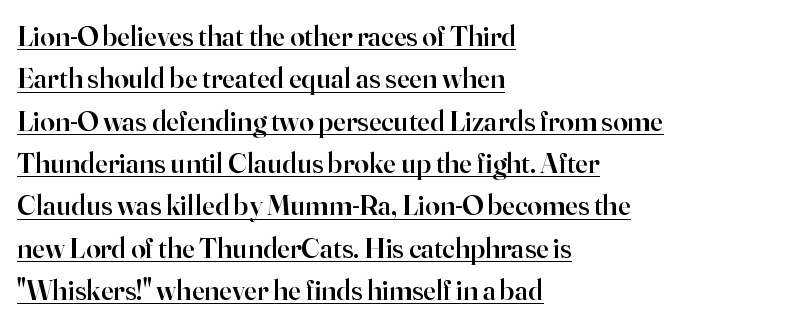
Q: Is the text bold? A: Semi-bold.
Q: Is the text italic (slanted)? A: No, it is upright.
Q: Is the typeface a serif or a sans-serif typeface? A: Serif.
Q: Is the text underlined? A: Yes.
Q: How is the paragraph aligned? A: Left-aligned.
Q: Is the spacing between letters normal or unusually wide? A: Normal.
Q: Is the spacing between lines tight, normal or loose? A: Normal.
Q: Width (condensed, normal, or wide)? A: Normal.
Q: Stroke contrast? A: High.
Q: x-height? A: Small.
Q: Monospaced? A: No.
